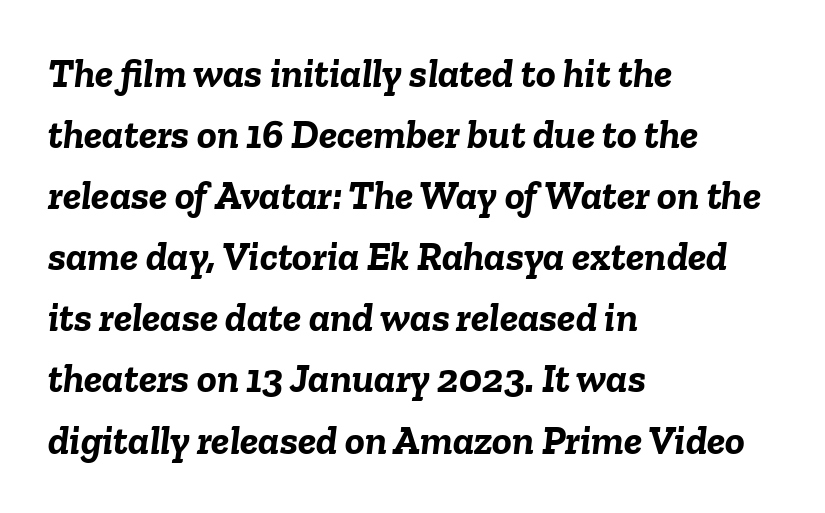
{"italic": "yes", "lean": "right", "slant_degrees": 6, "bold": "yes", "weight": "semibold", "width": "normal", "stroke_contrast": "low", "x_height": "medium", "monospaced": "no", "underline": "no", "align": "left", "line_spacing": "normal", "line_spacing_ratio": 1.49, "letter_spacing": "normal", "letter_spacing_em": 0.0, "glyph_px": 41}
